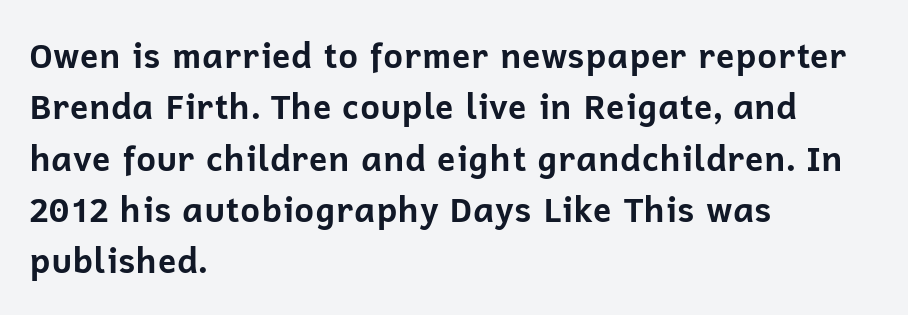
These lines are rendered in a variable-pitch font. Every stem runs plumb, perpendicular to the baseline. How heavy is the stroke? Heavy — this is a bold. The gaps between neighbouring characters are ordinary and unremarkable. Whoever set this chose a conventional vertical rhythm.
